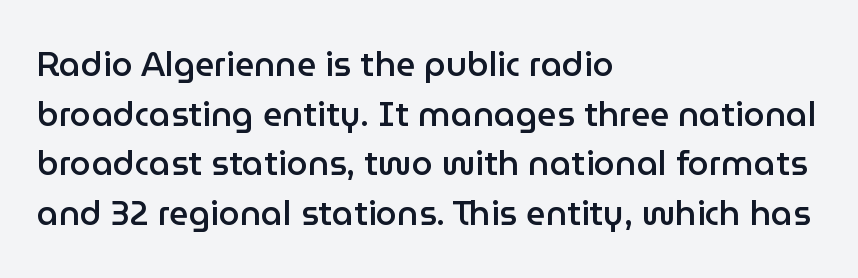
Q: Is the text bold? A: Semi-bold.
Q: Is the text italic (slanted)? A: No, it is upright.
Q: Is the typeface a serif or a sans-serif typeface? A: Sans-serif.
Q: Is the text underlined? A: No.
Q: How is the paragraph aligned? A: Left-aligned.
Q: Is the spacing between letters normal or unusually wide? A: Normal.
Q: Is the spacing between lines tight, normal or loose? A: Normal.
Q: Width (condensed, normal, or wide)? A: Normal.
Q: Stroke contrast? A: Low.
Q: x-height? A: Medium.
Q: Monospaced? A: No.
